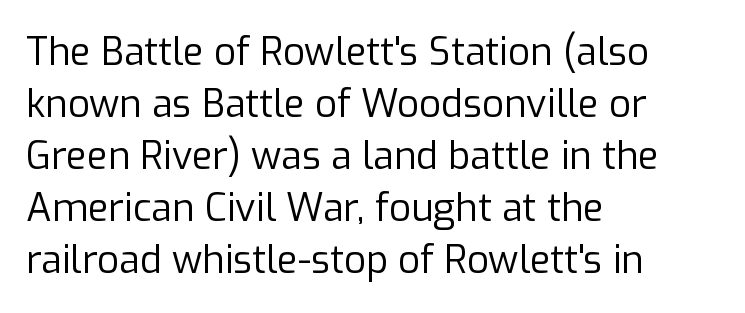
These lines are rendered in a variable-pitch font. This rendering uses left alignment, leaving the right contour irregular. Weight class: somewhere from thin through regular. The rendering keeps characters at their native spacing.
